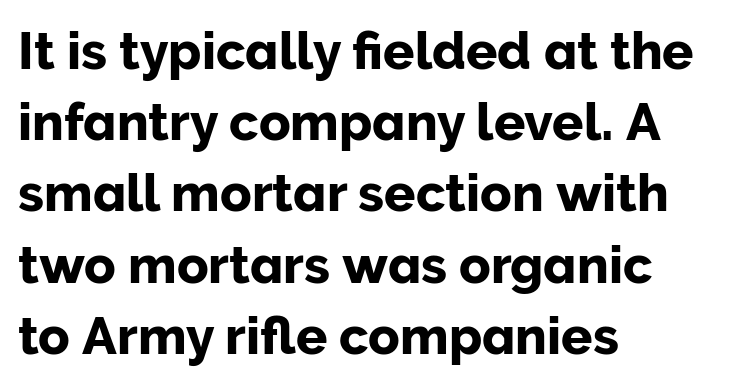
This is sans-serif lettering, the kind often seen on screens and signage. Check the space under the baseline: it is left empty. You could not count columns in this text — the font is proportionally spaced. Leading: standard.
